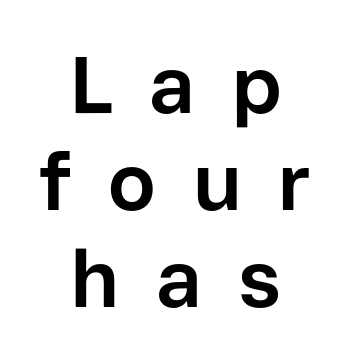
Q: Is the text bold? A: Yes.
Q: Is the text italic (slanted)? A: No, it is upright.
Q: Is the typeface a serif or a sans-serif typeface? A: Sans-serif.
Q: Is the text underlined? A: No.
Q: How is the paragraph aligned? A: Centered.
Q: Is the spacing between letters normal or unusually wide? A: Unusually wide.
Q: Width (condensed, normal, or wide)? A: Normal.
Q: Stroke contrast? A: Low.
Q: x-height? A: Medium.
Q: Monospaced? A: No.
